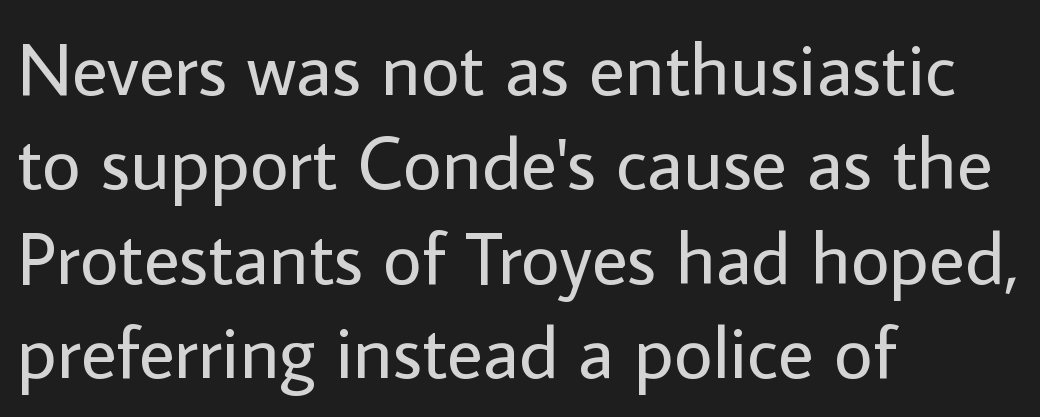
The image shows 75 px regular-weight sans-serif type, upright; set left-aligned, normal line spacing (1.26x), normal letter spacing, not underlined; low stroke contrast and a medium x-height.
